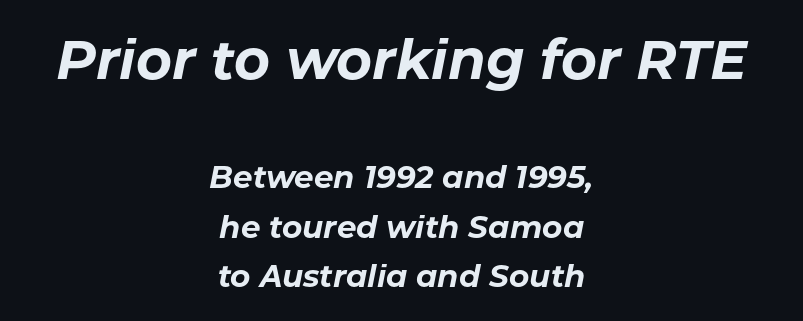
Is the type slanted? Yes — the strokes lean at a clear angle. Plenty of ink on the page — the face is bold. These lines sit exactly where default settings would place them. Decoration check: the copy has no underline. Is the lower block the larger one? No — the upper block carries the bigger type. In CSS terms this would be text-align: center.
